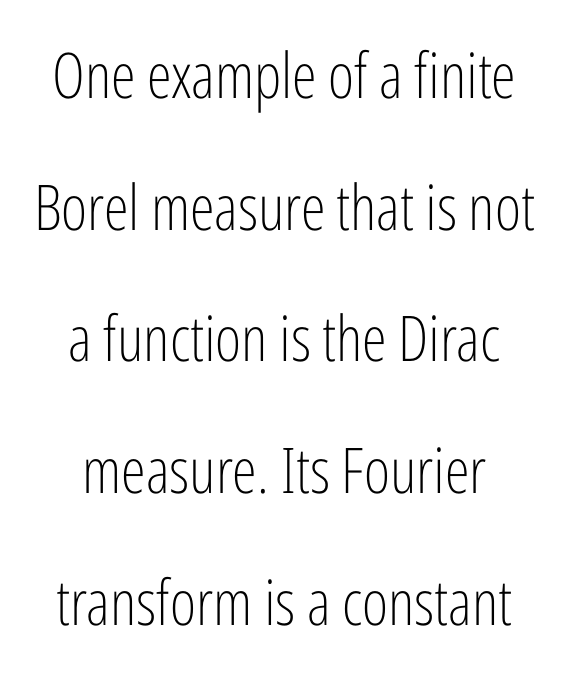
A typesetter would label this face a sans. This sample has the flowing, uneven cadence of proportional lettering. Loosely led — the rows are spread out. Students, note that the glyphs here touch the page at normal intervals. Summary of weight: not heavy and not bold.
